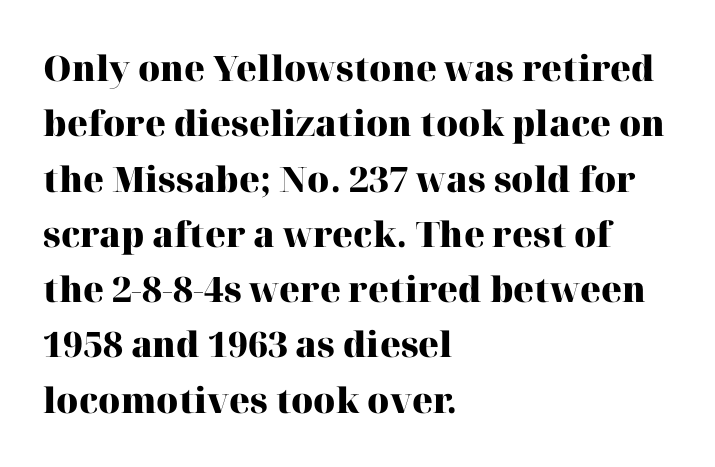
Typeset ragged right — the left edge is the straight one. Underline: absent. Character widths vary here, with narrow letters taking less room than wide ones. The letters are bold, with thick, heavy strokes. Compared with typical body copy, the letter spacing here is the same.
